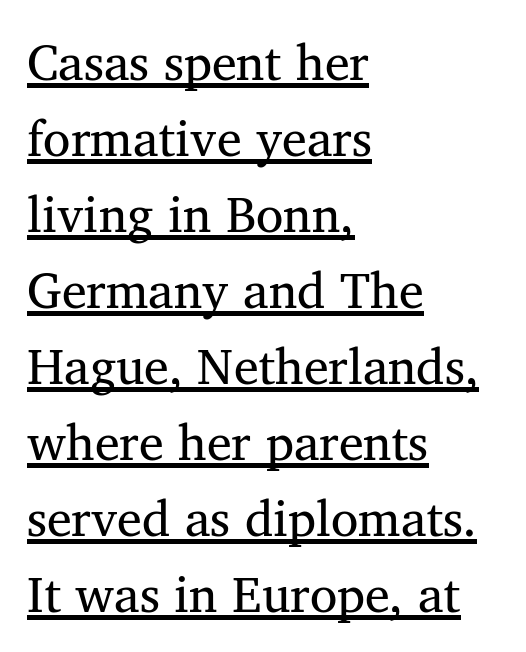
The image shows 50 px regular-weight serif type, upright; set left-aligned, normal line spacing (1.52x), normal letter spacing, underlined; medium stroke contrast and a medium x-height.
